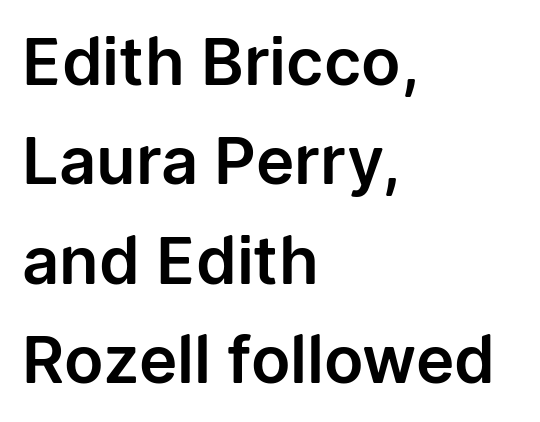
{"serif": "no", "italic": "no", "width": "normal", "stroke_contrast": "low", "x_height": "medium", "monospaced": "no", "underline": "no", "align": "left", "line_spacing": "normal", "line_spacing_ratio": 1.53, "letter_spacing": "normal", "letter_spacing_em": 0.0, "glyph_px": 65}
